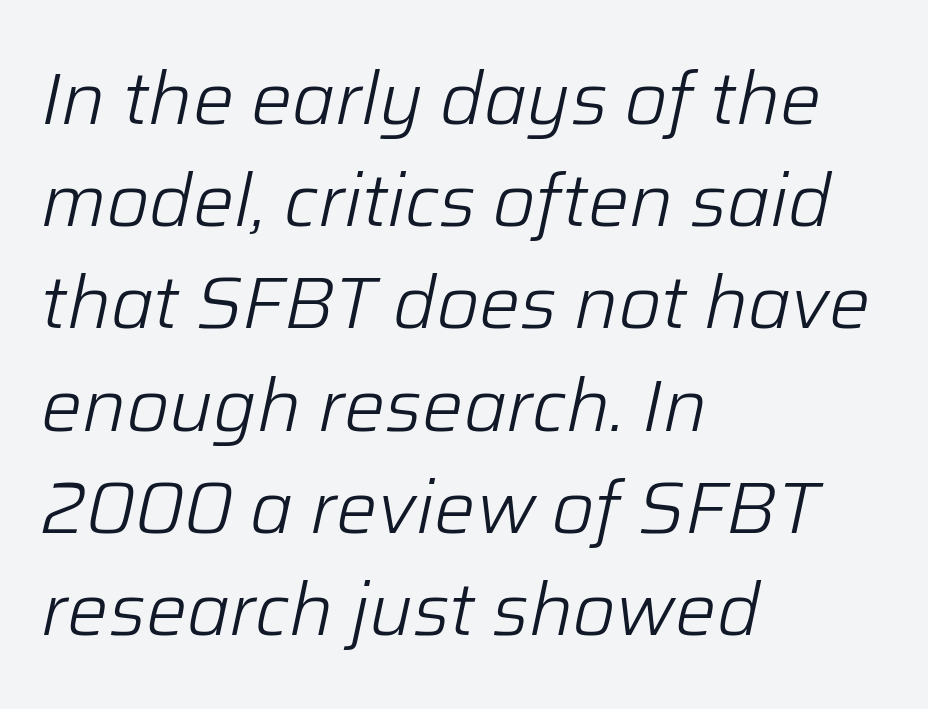
Q: Is the text bold? A: No.
Q: Is the text italic (slanted)? A: Yes, it leans right by about 12 degrees.
Q: Is the text underlined? A: No.
Q: How is the paragraph aligned? A: Left-aligned.
Q: Is the spacing between letters normal or unusually wide? A: Normal.
Q: Is the spacing between lines tight, normal or loose? A: Normal.
Q: Width (condensed, normal, or wide)? A: Normal.
Q: Stroke contrast? A: Low.
Q: x-height? A: Medium.
Q: Monospaced? A: No.
